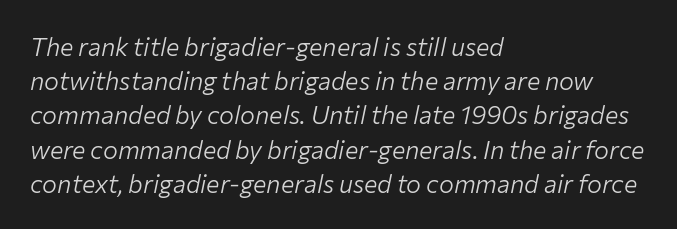
The image shows 25 px text type, italic (leaning right); set left-aligned, normal line spacing (1.37x), normal letter spacing, not underlined.
